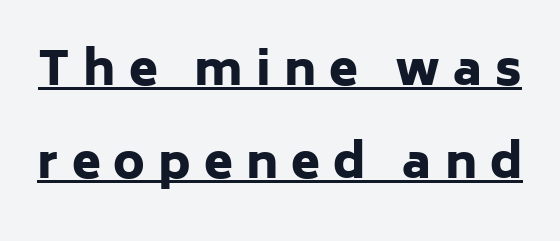
Each letter's strokes conclude bluntly, with no projecting serifs. Proportional: the letters do not fall into vertical columns. Does the leading feel generous? Absolutely, it's lavish. The passage shown is underscored from start to finish.
